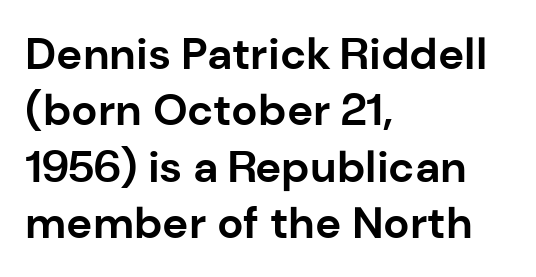
The image shows 44 px bold sans-serif type, upright; set left-aligned, normal line spacing (1.28x), normal letter spacing, not underlined; low stroke contrast and a medium x-height.
